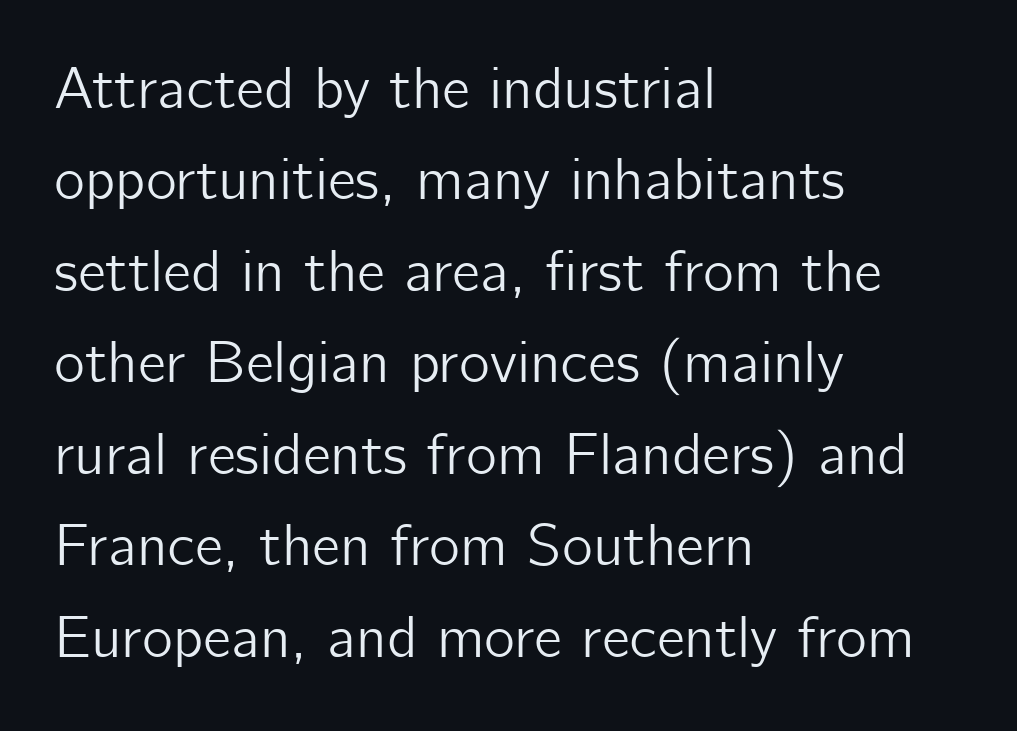
Q: Is the text italic (slanted)? A: No, it is upright.
Q: Is the typeface a serif or a sans-serif typeface? A: Sans-serif.
Q: Is the text underlined? A: No.
Q: How is the paragraph aligned? A: Left-aligned.
Q: Is the spacing between letters normal or unusually wide? A: Normal.
Q: Is the spacing between lines tight, normal or loose? A: Normal.
Q: Width (condensed, normal, or wide)? A: Normal.
Q: Stroke contrast? A: Low.
Q: x-height? A: Medium.
Q: Monospaced? A: No.
